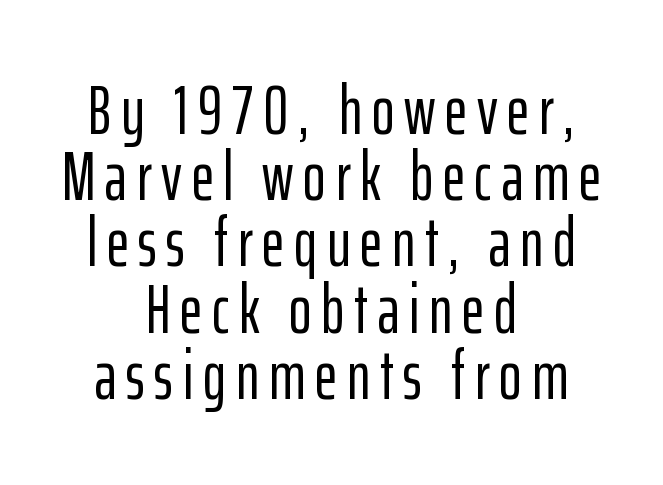
The image shows 69 px condensed sans-serif type, upright; set centered, tight line spacing (0.96x), not underlined; low stroke contrast and a medium x-height.
